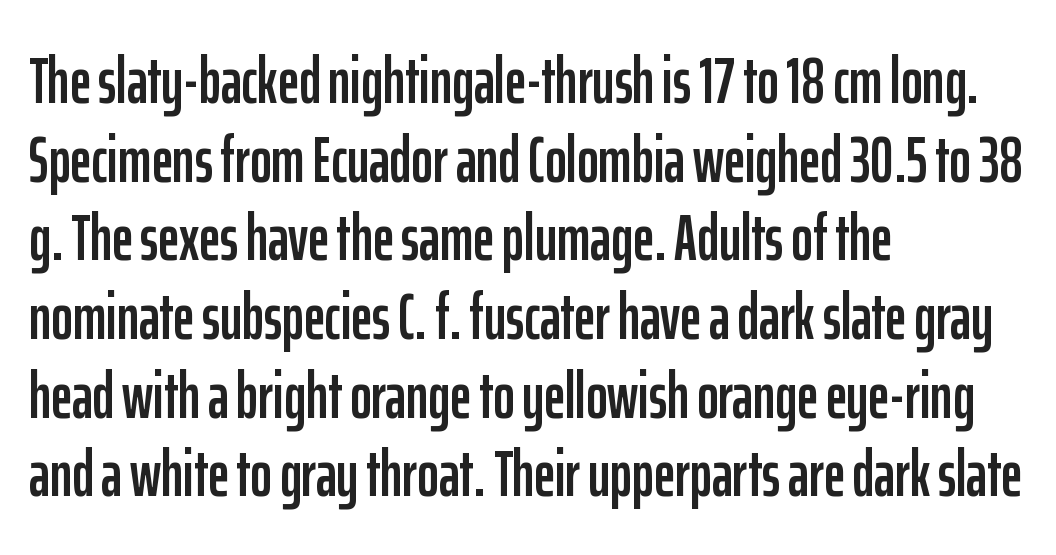
The rendering uses natural spacing where letterforms have individual widths. The designer went with a sans here, leaving each stem footless. This rendering uses left alignment, leaving the right contour irregular. Characters follow at the spacing the type designer built in. Posture: upright roman.
